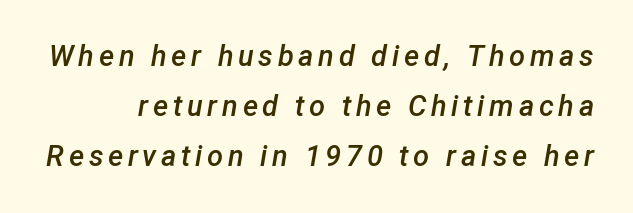
Q: Is the text bold? A: Semi-bold.
Q: Is the text italic (slanted)? A: Yes, it leans right by about 12 degrees.
Q: Is the text underlined? A: No.
Q: Width (condensed, normal, or wide)? A: Normal.
Q: Stroke contrast? A: Low.
Q: x-height? A: Medium.
Q: Monospaced? A: No.
